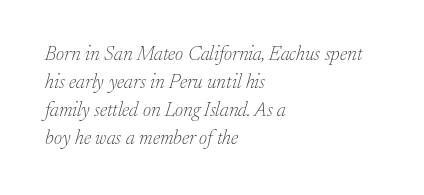
The image shows 20 px text type, italic (leaning right); set left-aligned, normal line spacing (1.4x), normal letter spacing, not underlined.
